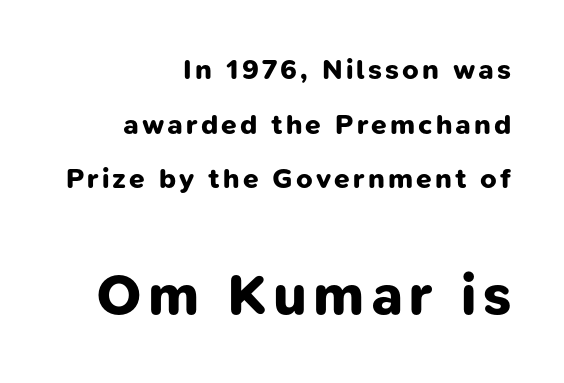
{"serif": "no", "bold": "yes", "weight": "bold", "width": "normal", "stroke_contrast": "low", "x_height": "medium", "monospaced": "no", "underline": "no", "align": "right", "line_spacing": "loose", "line_spacing_ratio": 1.95, "larger_block": "second", "size_ratio": 2.04, "glyph_px": 57}
